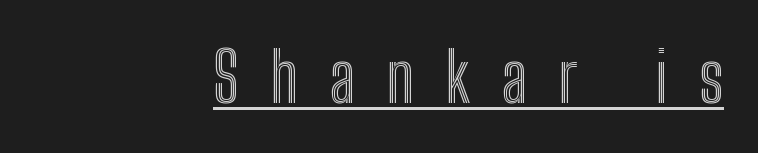
The passage is arranged like a letterhead date or caption credit — flush right. Style check: upright. Spacing verdict: proportional, widths tailored to each character. Every word sits above its own underline. The letters are spread apart with noticeably loose tracking.
